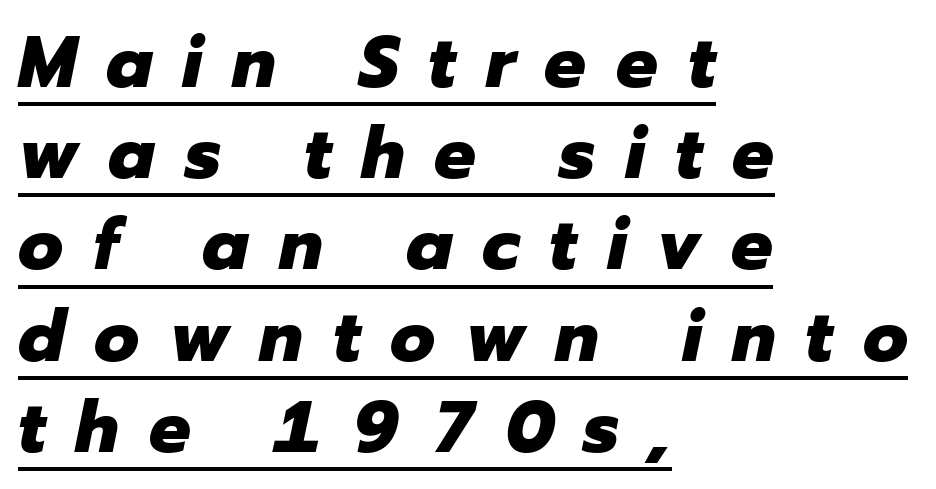
Notice how the stems are inclined rather than vertical — that's the hallmark of italics. A typesetter would call this leading conventional body-copy spacing. The passage shown is typed in a proportional face where columns would drift. A student would call this left alignment; a typographer would say flush left, rag right. The typesetting leans heavy: a genuine bold. Characters follow at a spacing far wider than the type designer built in.
